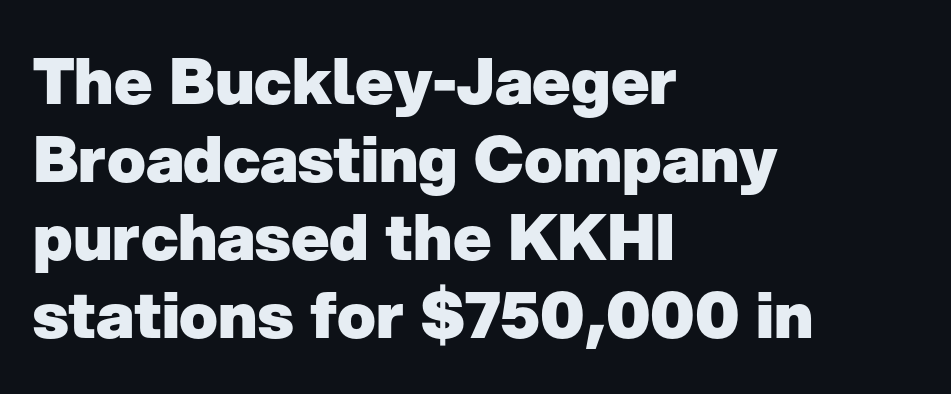
The image shows 64 px heavy sans-serif type, upright; set left-aligned, line spacing 1.22x, normal letter spacing, not underlined; low stroke contrast and a medium x-height.
